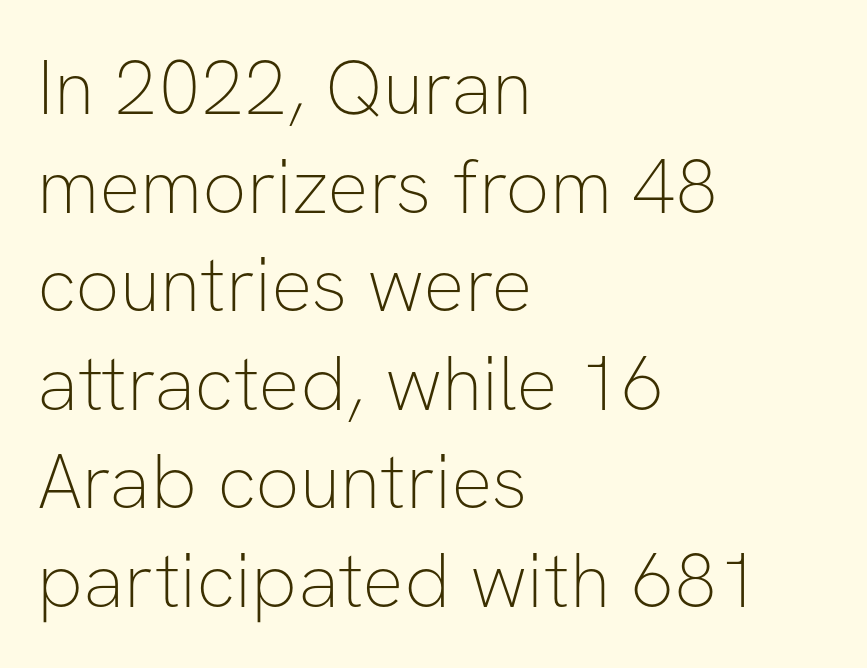
{"serif": "no", "italic": "no", "bold": "no", "weight": "thin", "width": "normal", "stroke_contrast": "low", "x_height": "medium", "monospaced": "no", "underline": "no", "align": "left", "line_spacing": "normal", "line_spacing_ratio": 1.28, "letter_spacing": "normal", "letter_spacing_em": 0.0, "glyph_px": 77}
